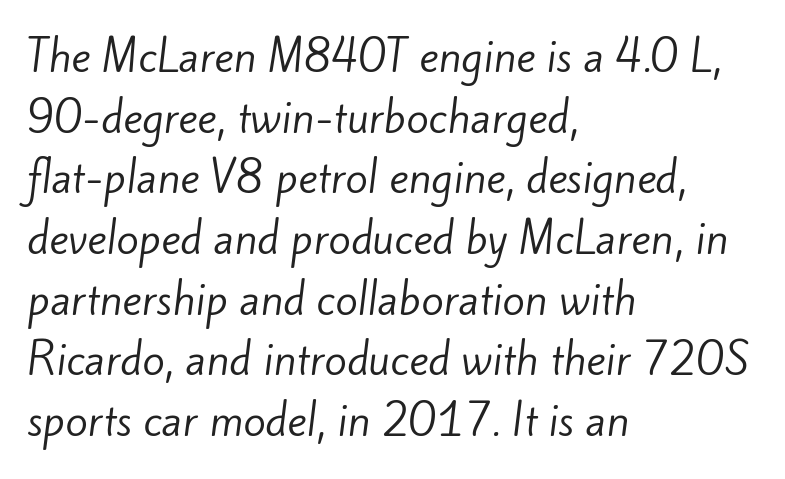
Q: Is the text bold? A: No.
Q: Is the typeface a serif or a sans-serif typeface? A: Sans-serif.
Q: Is the text underlined? A: No.
Q: How is the paragraph aligned? A: Left-aligned.
Q: Is the spacing between letters normal or unusually wide? A: Normal.
Q: Is the spacing between lines tight, normal or loose? A: Normal.
Q: Width (condensed, normal, or wide)? A: Normal.
Q: Stroke contrast? A: Low.
Q: x-height? A: Small.
Q: Monospaced? A: No.
